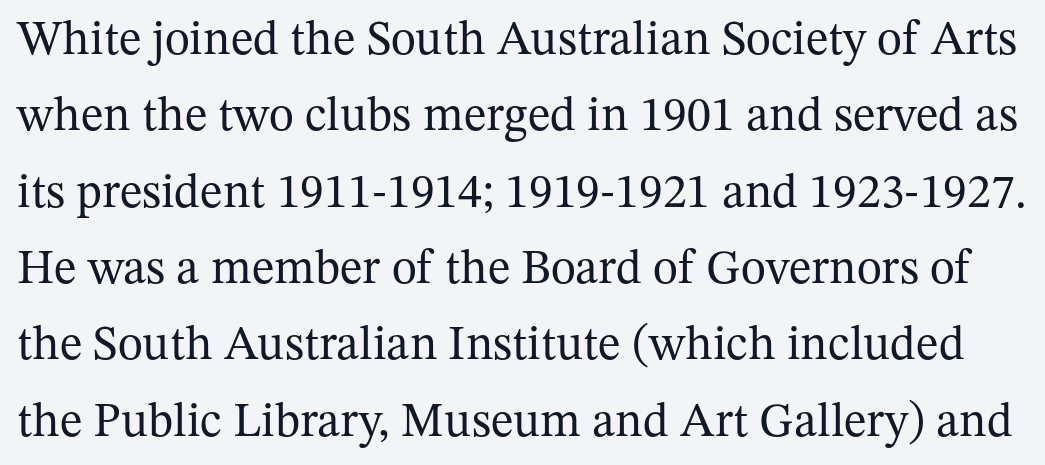
{"serif": "yes", "italic": "no", "bold": "no", "weight": "regular", "width": "normal", "stroke_contrast": "medium", "x_height": "medium", "monospaced": "no", "underline": "no", "line_spacing": "normal", "line_spacing_ratio": 1.59, "letter_spacing": "normal", "letter_spacing_em": 0.0, "glyph_px": 48}
